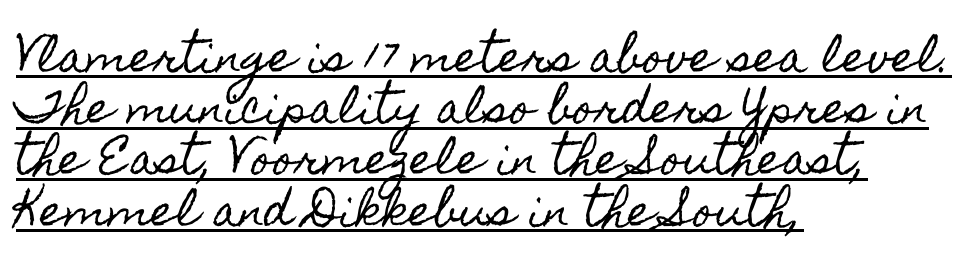
The image shows 42 px condensed type; set left-aligned, line spacing 1.22x, normal letter spacing, underlined; a small x-height.
